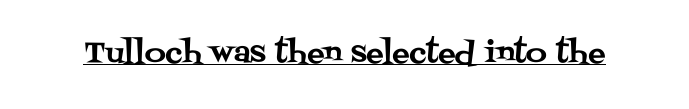
Q: Is the text italic (slanted)? A: No, it is upright.
Q: Is the typeface a serif or a sans-serif typeface? A: Serif.
Q: Is the text underlined? A: Yes.
Q: Is the spacing between letters normal or unusually wide? A: Normal.
Q: Width (condensed, normal, or wide)? A: Normal.
Q: Stroke contrast? A: Medium.
Q: x-height? A: Large.
Q: Monospaced? A: No.
